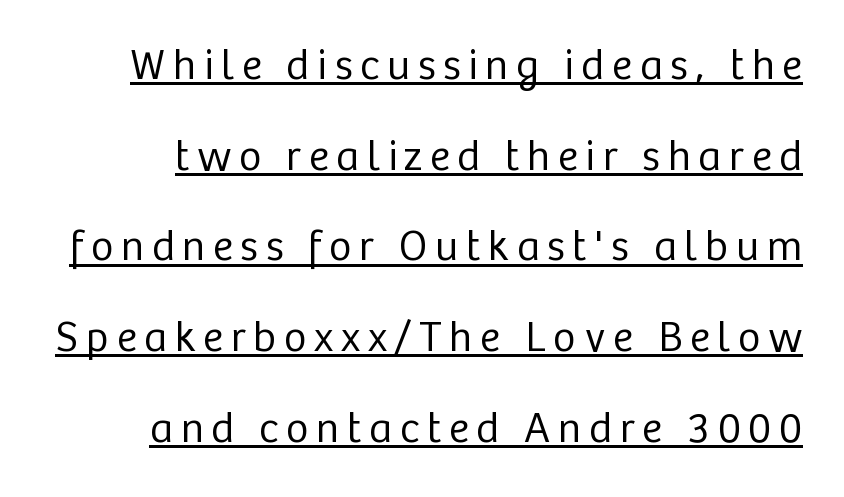
The font's upright variant was chosen for this text. A great deal of white space separates one row of letters from the next. This rendering features underlined lettering. The passage shown is typeset with a sans-serif family. Note the varied advance widths — an 'i' is clearly narrower than an 'm'. The typesetting does not lean heavy: it is not bold.
